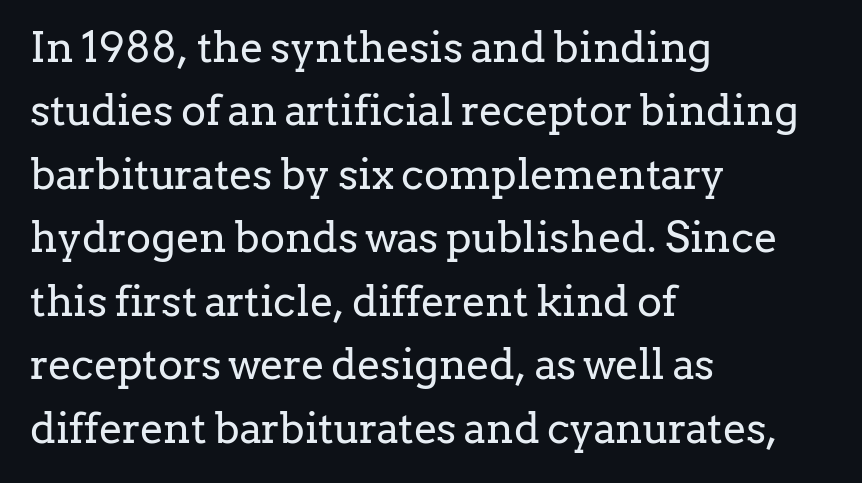
{"serif": "yes", "italic": "no", "bold": "no", "weight": "regular", "width": "normal", "stroke_contrast": "low", "x_height": "medium", "monospaced": "no", "underline": "no", "align": "left", "line_spacing": "normal", "line_spacing_ratio": 1.51, "letter_spacing": "normal", "letter_spacing_em": 0.0, "glyph_px": 42}
